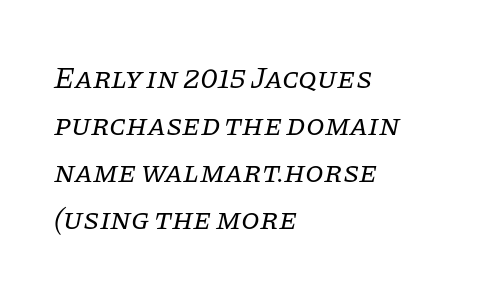
Nobody touched the tracking dial on this one. This sample has the flowing, uneven cadence of proportional lettering. Clear beneath every line of the passage. Weight: in the light-to-regular range.
